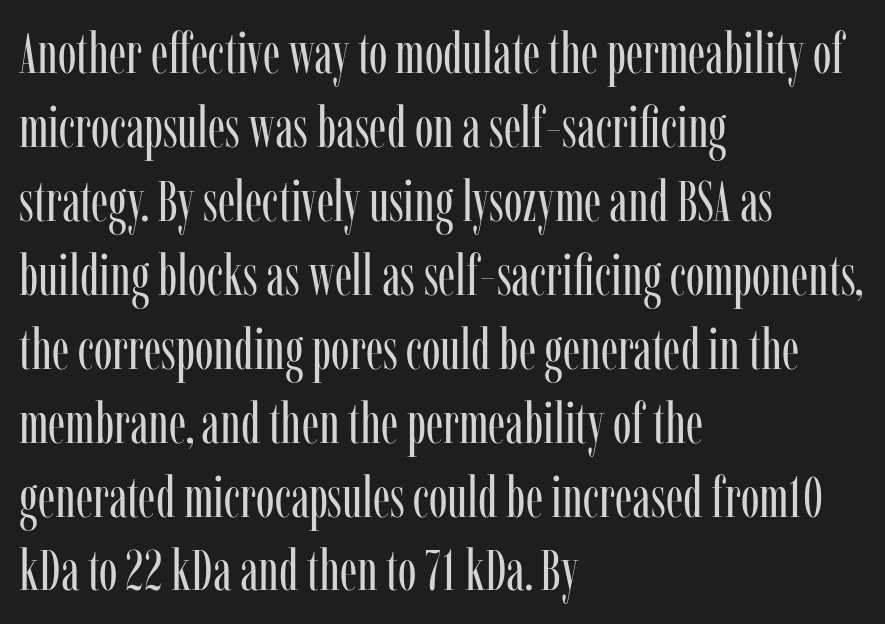
{"serif": "yes", "italic": "no", "bold": "no", "weight": "regular", "width": "condensed", "stroke_contrast": "low", "x_height": "medium", "monospaced": "no", "underline": "no", "align": "left", "line_spacing": "normal", "line_spacing_ratio": 1.32, "letter_spacing": "normal", "letter_spacing_em": 0.0, "glyph_px": 56}
